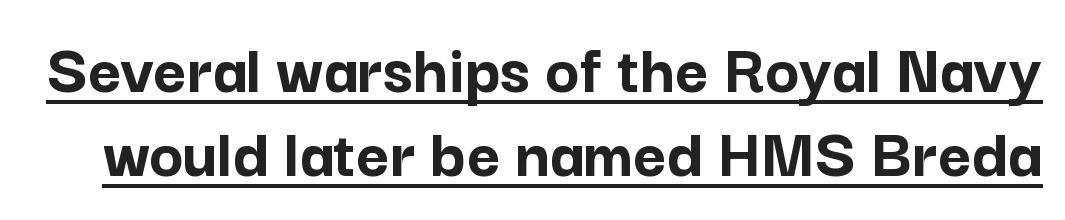
The image shows 72 px semibold sans-serif type, upright; set line spacing 1.17x, normal letter spacing, underlined; low stroke contrast and a medium x-height.
